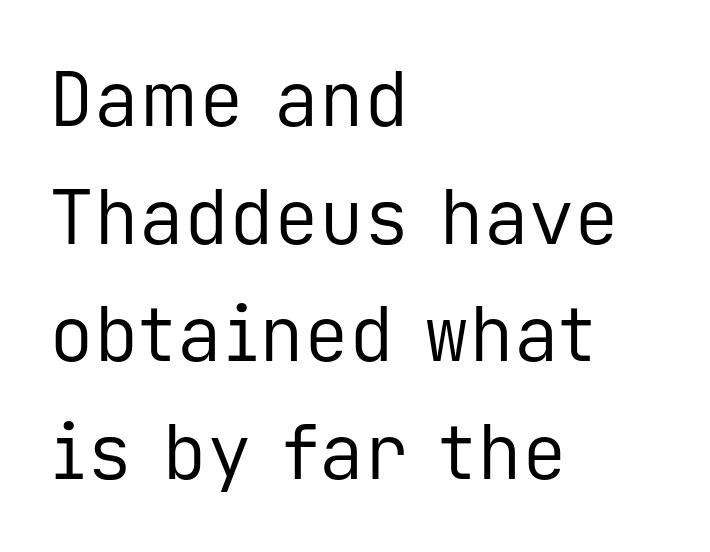
Q: Is the text bold? A: No.
Q: Is the text italic (slanted)? A: No, it is upright.
Q: Is the typeface a serif or a sans-serif typeface? A: Sans-serif.
Q: Is the text underlined? A: No.
Q: How is the paragraph aligned? A: Left-aligned.
Q: Is the spacing between letters normal or unusually wide? A: Normal.
Q: Is the spacing between lines tight, normal or loose? A: Normal.
Q: Width (condensed, normal, or wide)? A: Normal.
Q: Stroke contrast? A: Low.
Q: x-height? A: Medium.
Q: Monospaced? A: Yes.
